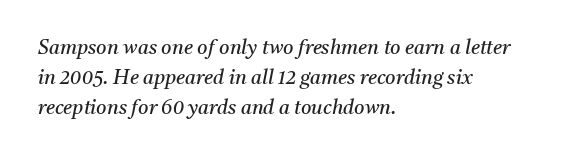
Q: Is the text bold? A: No.
Q: Is the text italic (slanted)? A: Yes, it leans right by about 11 degrees.
Q: Is the text underlined? A: No.
Q: How is the paragraph aligned? A: Left-aligned.
Q: Is the spacing between letters normal or unusually wide? A: Normal.
Q: Is the spacing between lines tight, normal or loose? A: Normal.
